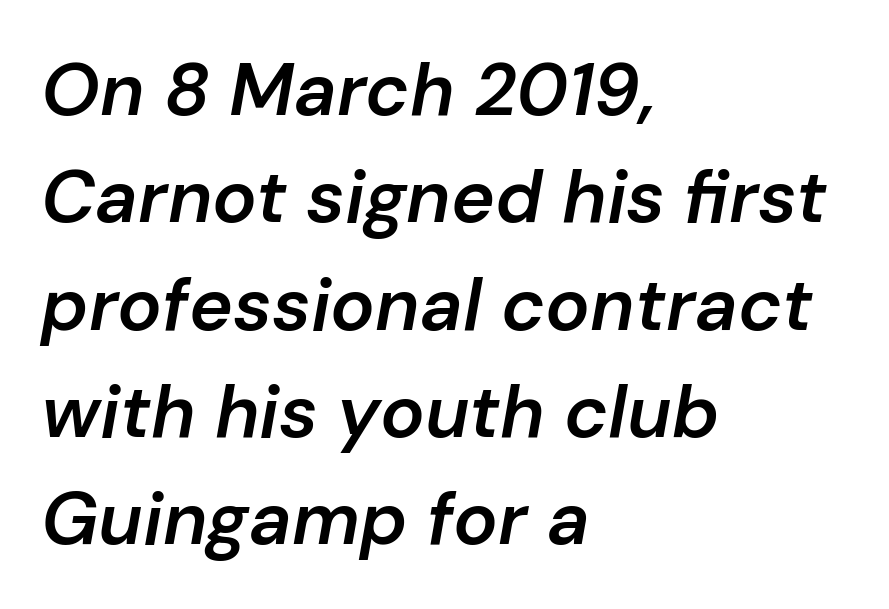
The characters look somewhat weighty, a semibold short of true bold. The passage shown is typed in a proportional face where columns would drift. Quick note: interline space is typical. The typography opts for an oblique posture over an upright one.
